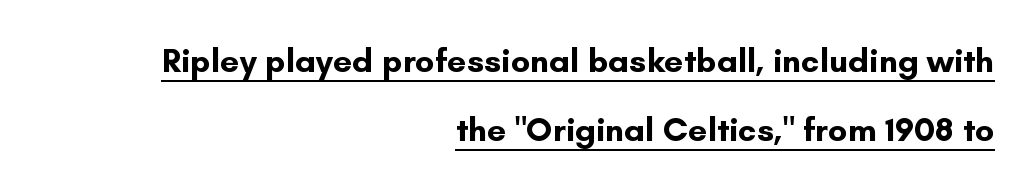
{"serif": "no", "italic": "no", "bold": "yes", "weight": "bold", "width": "normal", "stroke_contrast": "low", "x_height": "small", "monospaced": "no", "underline": "yes", "align": "right", "line_spacing": "loose", "line_spacing_ratio": 2.03, "letter_spacing": "normal", "letter_spacing_em": 0.0, "glyph_px": 34}
